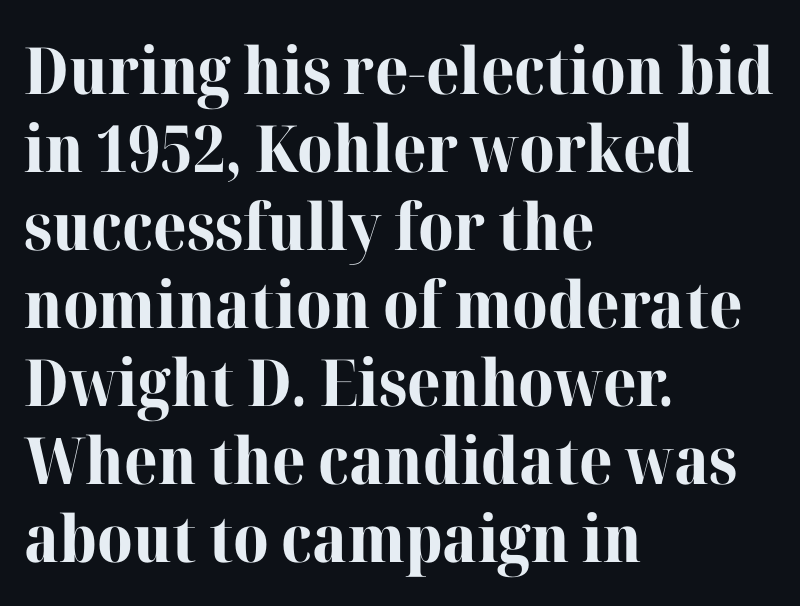
Bare-footed words on every line. Serifs: yes, visible at the terminals of the letterforms. This sample uses plain, unmodified letter spacing. The characters look thick and weighty, a clear bold. One-word summary of the alignment: left. Think of a printed novel: that variable character pitch is what you see here.
